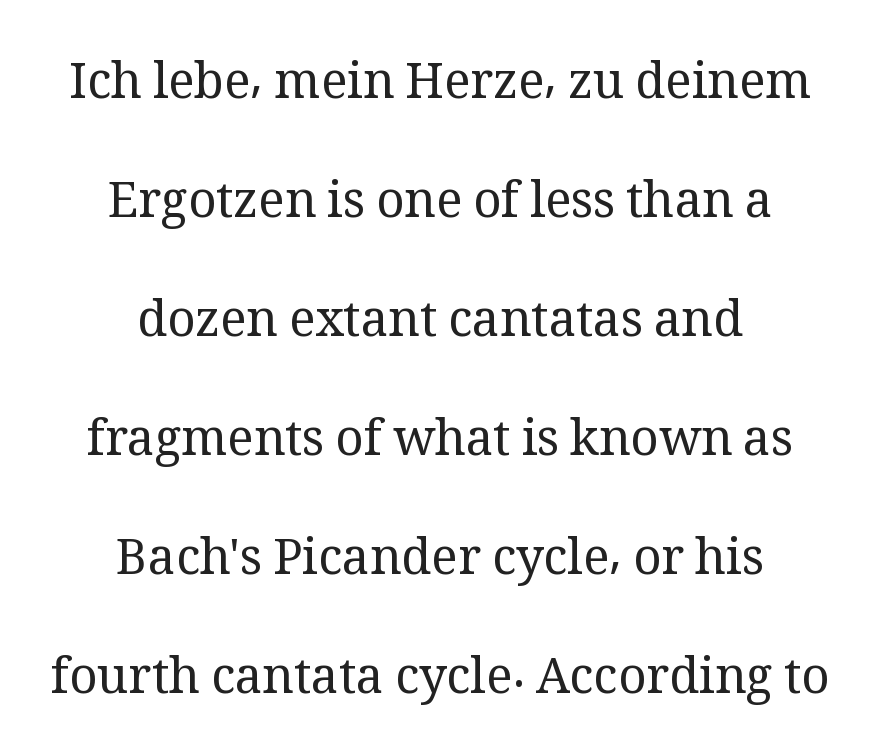
Q: Is the text bold? A: No.
Q: Is the text italic (slanted)? A: No, it is upright.
Q: Is the typeface a serif or a sans-serif typeface? A: Serif.
Q: Is the text underlined? A: No.
Q: How is the paragraph aligned? A: Centered.
Q: Is the spacing between letters normal or unusually wide? A: Normal.
Q: Is the spacing between lines tight, normal or loose? A: Loose.
Q: Width (condensed, normal, or wide)? A: Normal.
Q: Stroke contrast? A: Medium.
Q: x-height? A: Medium.
Q: Monospaced? A: No.
